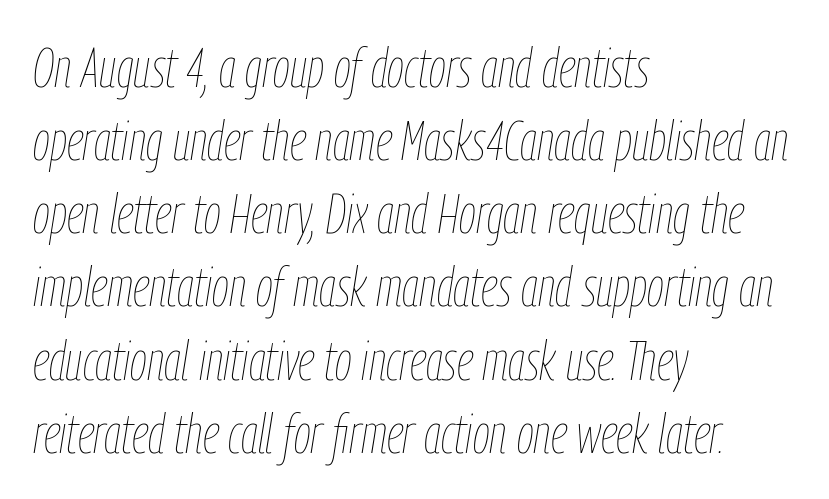
Q: Is the text bold? A: No.
Q: Is the text italic (slanted)? A: Yes, it leans right by about 9 degrees.
Q: Is the text underlined? A: No.
Q: How is the paragraph aligned? A: Left-aligned.
Q: Is the spacing between letters normal or unusually wide? A: Normal.
Q: Is the spacing between lines tight, normal or loose? A: Normal.
Q: Width (condensed, normal, or wide)? A: Condensed.
Q: Stroke contrast? A: Low.
Q: x-height? A: Medium.
Q: Monospaced? A: No.
